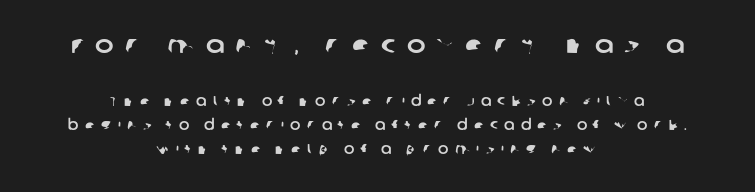
{"underline": "no", "align": "center", "line_spacing": "normal", "line_spacing_ratio": 1.7, "letter_spacing": "wide", "letter_spacing_em": 0.45, "larger_block": "first", "size_ratio": 1.79, "glyph_px": 25}
